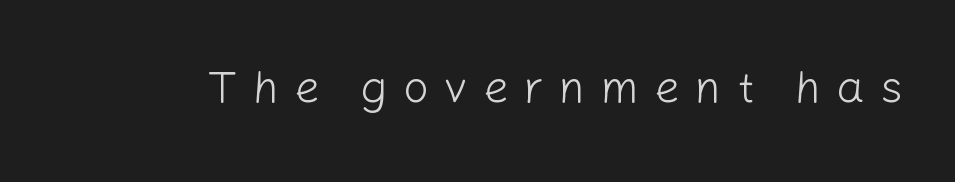
Q: Is the text bold? A: No.
Q: Is the text italic (slanted)? A: No, it is upright.
Q: Is the typeface a serif or a sans-serif typeface? A: Sans-serif.
Q: Is the text underlined? A: No.
Q: Is the spacing between letters normal or unusually wide? A: Unusually wide.
Q: Width (condensed, normal, or wide)? A: Normal.
Q: Stroke contrast? A: Low.
Q: x-height? A: Medium.
Q: Monospaced? A: No.
